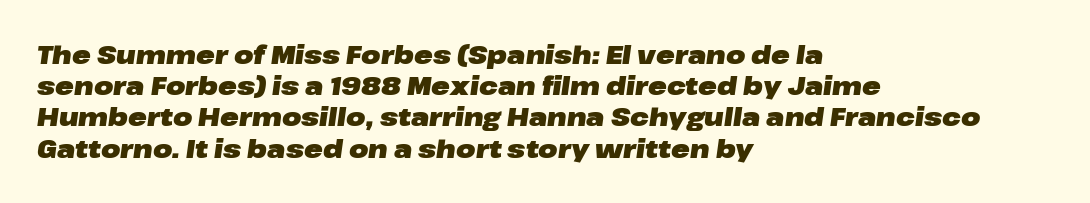
Q: Is the text bold? A: Yes.
Q: Is the text italic (slanted)? A: Yes, it leans right by about 8 degrees.
Q: Is the text underlined? A: No.
Q: How is the paragraph aligned? A: Left-aligned.
Q: Is the spacing between letters normal or unusually wide? A: Normal.
Q: Is the spacing between lines tight, normal or loose? A: Normal.
